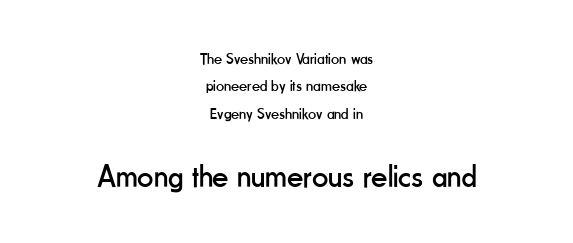
{"serif": "no", "italic": "no", "bold": "no", "weight": "regular", "width": "condensed", "stroke_contrast": "low", "x_height": "small", "monospaced": "no", "underline": "no", "align": "center", "line_spacing_ratio": 1.71, "letter_spacing": "normal", "letter_spacing_em": 0.0, "larger_block": "second", "size_ratio": 2.0, "glyph_px": 32}
